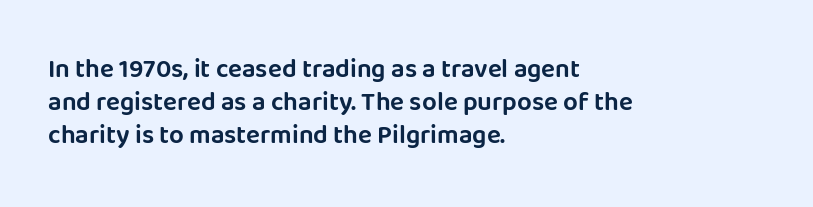
{"italic": "no", "underline": "no", "align": "left", "line_spacing": "normal", "line_spacing_ratio": 1.26, "letter_spacing": "normal", "letter_spacing_em": 0.0, "glyph_px": 26}
